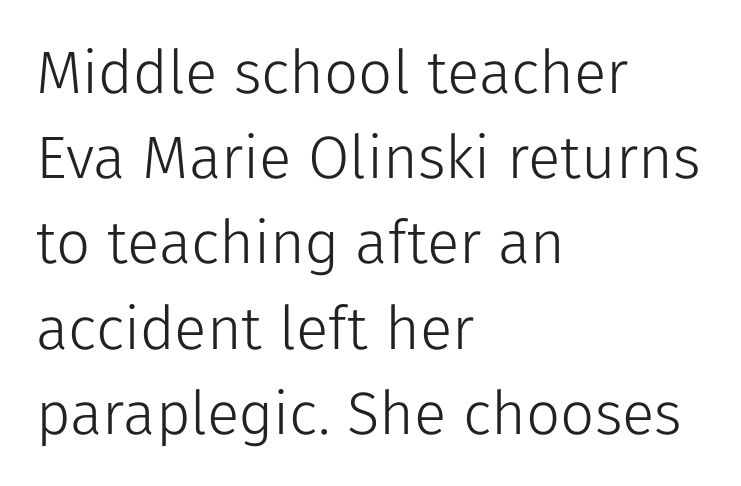
Does the lettering tilt? It doesn't — this is upright. A sans-serif font was chosen for this passage. Whoever set this chose a conventional vertical rhythm. Each letter keeps its own natural width here, so spacing adapts to shape. A typesetter would call this zero additional tracking. The baseline area is clear.
